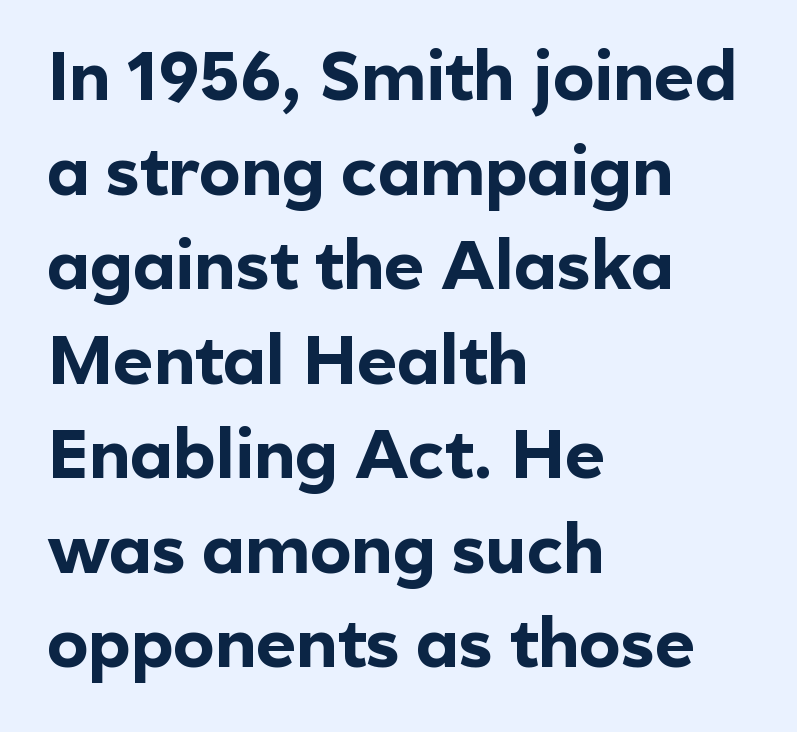
Layout note: lines flush left. The tracking reads as untouched default to a designer's eye. A typesetter would label this face a sans. The baseline area is clear.
